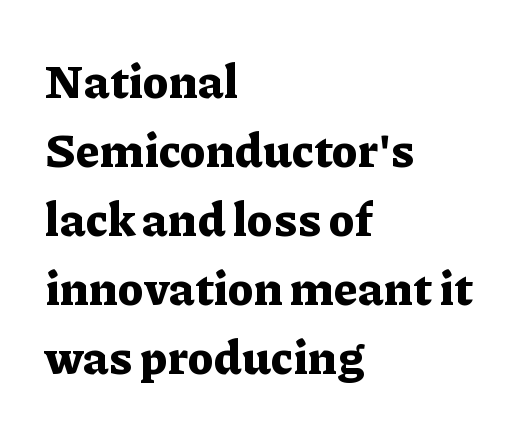
Each word holds together tightly as a unit, with standard inter-letter gaps. Designer's note — italics off, roman on. These lines carry a lot of weight — the face is fully bold. The setting favours the left margin, as ordinary paragraphs usually do.
